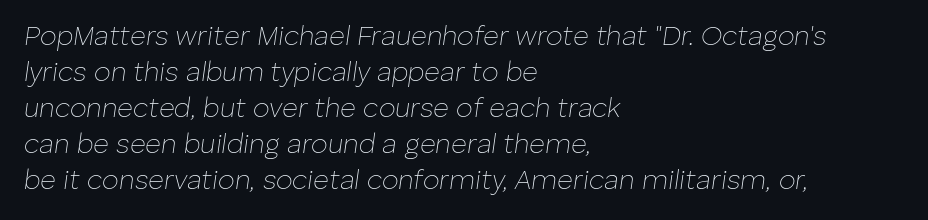
Layout note: lines flush left. Summary of weight: not heavy and not bold. Between one letter and the next there's only the usual sliver of space. Type without underlining.
